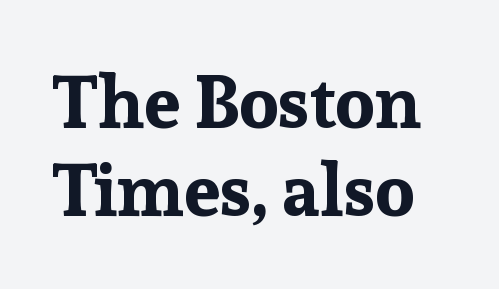
The image shows 73 px bold serif type, upright; set line spacing 1.2x, normal letter spacing, not underlined; low stroke contrast and a medium x-height.
